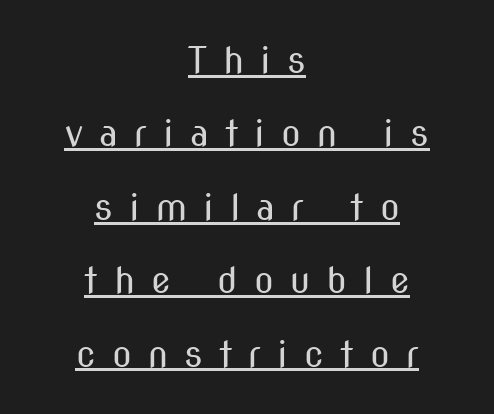
{"serif": "no", "italic": "no", "bold": "no", "weight": "regular", "width": "condensed", "stroke_contrast": "medium", "x_height": "medium", "monospaced": "no", "underline": "yes", "align": "center", "line_spacing": "loose", "line_spacing_ratio": 2.04, "letter_spacing": "wide", "letter_spacing_em": 0.45, "glyph_px": 36}
